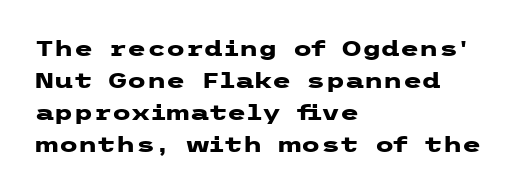
The image shows 22 px bold type, upright; set left-aligned, normal line spacing (1.45x), normal letter spacing, not underlined.
